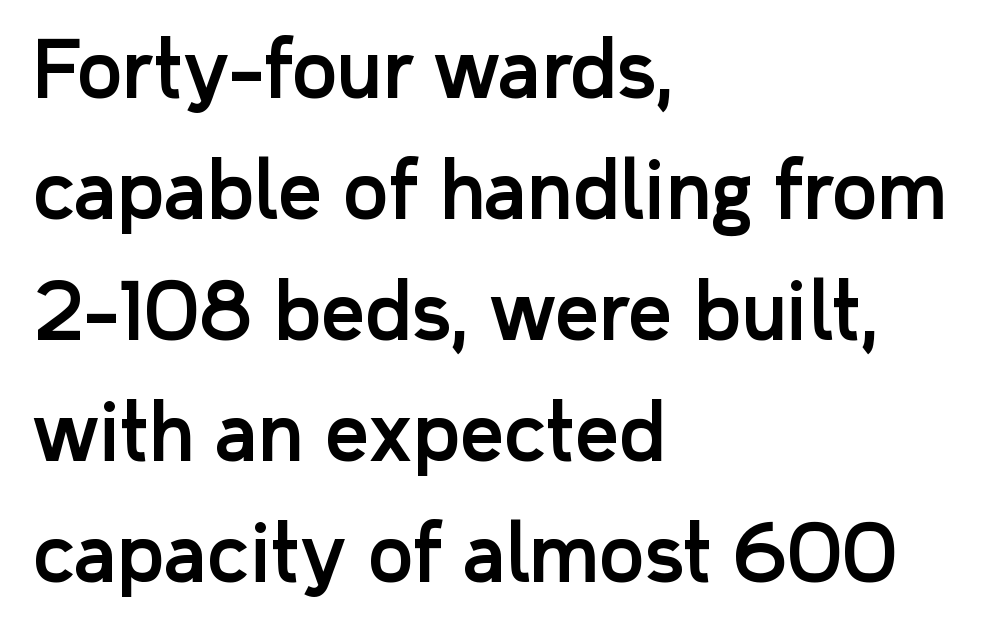
Q: Is the text italic (slanted)? A: No, it is upright.
Q: Is the typeface a serif or a sans-serif typeface? A: Sans-serif.
Q: Is the text underlined? A: No.
Q: How is the paragraph aligned? A: Left-aligned.
Q: Is the spacing between letters normal or unusually wide? A: Normal.
Q: Is the spacing between lines tight, normal or loose? A: Normal.
Q: Width (condensed, normal, or wide)? A: Normal.
Q: Stroke contrast? A: Low.
Q: x-height? A: Medium.
Q: Monospaced? A: No.
